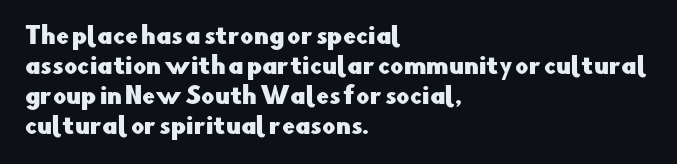
The image shows 23 px text type, upright; set left-aligned, normal line spacing (1.3x), normal letter spacing, not underlined.
